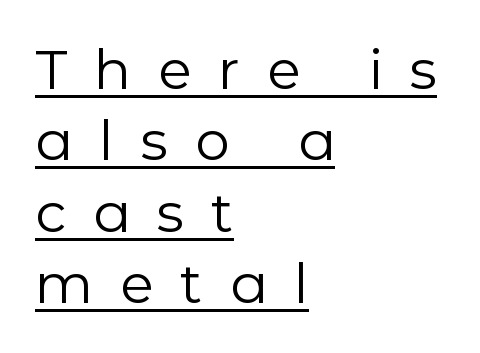
{"serif": "no", "italic": "no", "bold": "no", "weight": "regular", "width": "normal", "stroke_contrast": "low", "x_height": "medium", "monospaced": "no", "underline": "yes", "align": "left", "line_spacing": "normal", "line_spacing_ratio": 1.3, "letter_spacing": "wide", "letter_spacing_em": 0.49, "glyph_px": 55}
